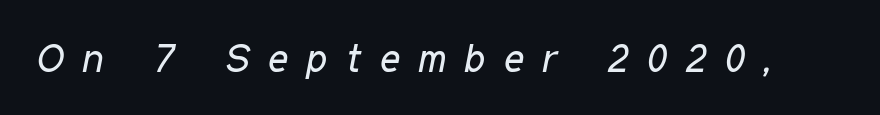
The strip under each line holds only bare page. This sample uses expanded letter spacing, leaving extra air between glyphs. Compared with a typical body face, this is equally light or lighter still. Slanted lettering throughout. Proportional: the letters do not fall into vertical columns.
